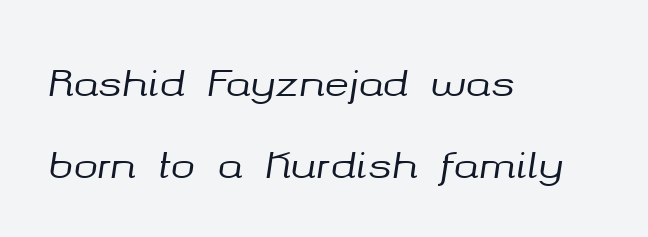
The image shows 37 px text type, italic (leaning right); set left-aligned, loose line spacing (2.21x), normal letter spacing, not underlined; medium stroke contrast and a medium x-height.
